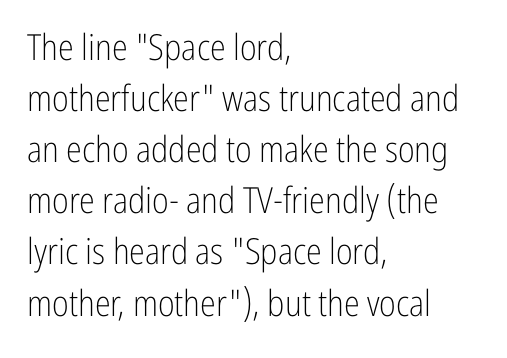
{"serif": "no", "italic": "no", "bold": "no", "weight": "light", "width": "condensed", "stroke_contrast": "low", "x_height": "medium", "monospaced": "no", "underline": "no", "align": "left", "line_spacing": "normal", "line_spacing_ratio": 1.42, "letter_spacing": "normal", "letter_spacing_em": 0.0, "glyph_px": 36}
